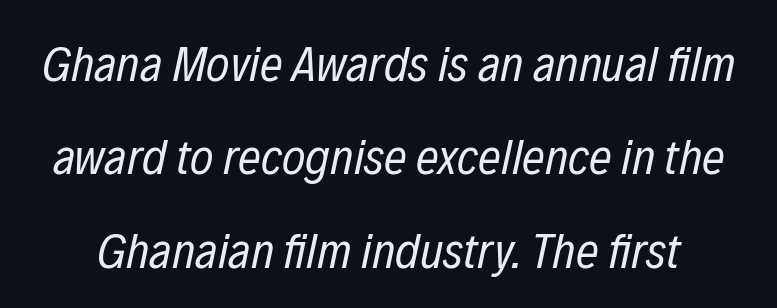
No letter is thick-stroked: the sample isn't bold. This rendering features lettering with no underline. Observe the ordinary spacing: letters are neighbours, not strangers. These lines are rendered in a variable-pitch font.
